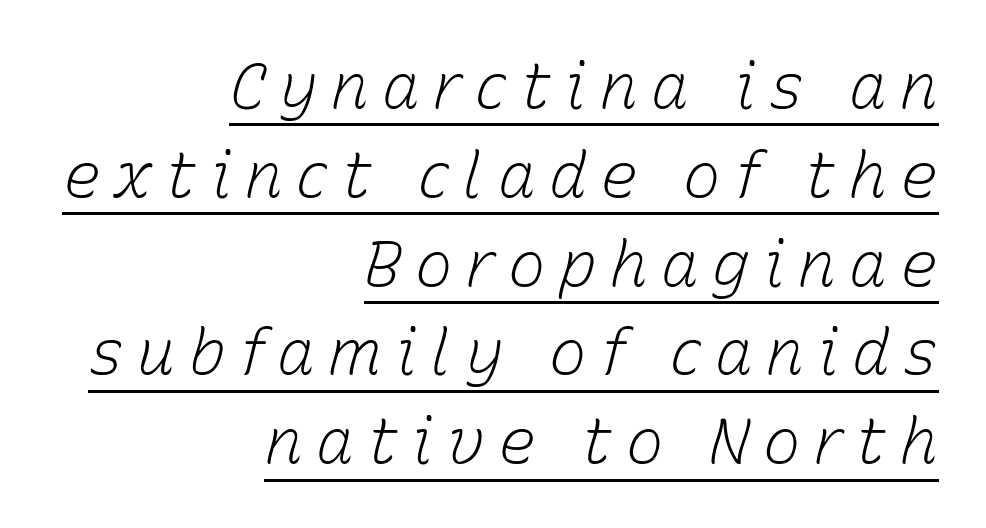
Q: Is the text bold? A: No.
Q: Is the text italic (slanted)? A: Yes, it leans right by about 15 degrees.
Q: Is the text underlined? A: Yes.
Q: How is the paragraph aligned? A: Right-aligned.
Q: Is the spacing between letters normal or unusually wide? A: Unusually wide.
Q: Is the spacing between lines tight, normal or loose? A: Normal.
Q: Width (condensed, normal, or wide)? A: Normal.
Q: Stroke contrast? A: Low.
Q: x-height? A: Medium.
Q: Monospaced? A: No.
